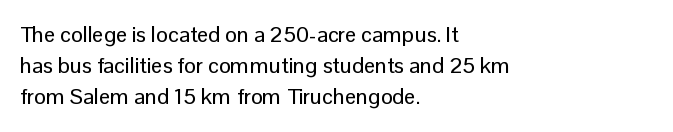
Q: Is the text italic (slanted)? A: No, it is upright.
Q: Is the text underlined? A: No.
Q: How is the paragraph aligned? A: Left-aligned.
Q: Is the spacing between letters normal or unusually wide? A: Normal.
Q: Is the spacing between lines tight, normal or loose? A: Normal.
